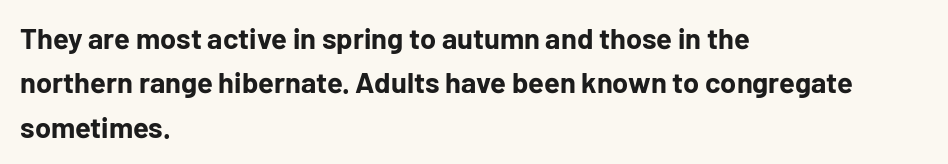
Q: Is the text bold? A: Yes.
Q: Is the text italic (slanted)? A: No, it is upright.
Q: Is the typeface a serif or a sans-serif typeface? A: Sans-serif.
Q: Is the text underlined? A: No.
Q: How is the paragraph aligned? A: Left-aligned.
Q: Is the spacing between letters normal or unusually wide? A: Normal.
Q: Is the spacing between lines tight, normal or loose? A: Normal.
Q: Width (condensed, normal, or wide)? A: Normal.
Q: Stroke contrast? A: Low.
Q: x-height? A: Medium.
Q: Monospaced? A: No.
